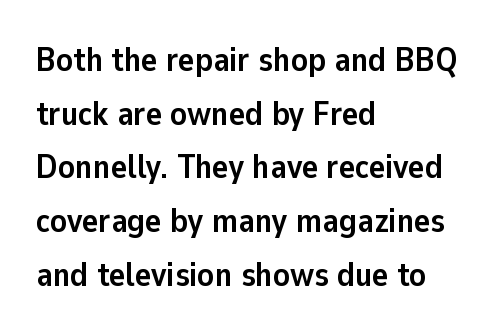
Q: Is the text bold? A: Yes.
Q: Is the text italic (slanted)? A: No, it is upright.
Q: Is the typeface a serif or a sans-serif typeface? A: Sans-serif.
Q: Is the text underlined? A: No.
Q: How is the paragraph aligned? A: Left-aligned.
Q: Is the spacing between letters normal or unusually wide? A: Normal.
Q: Is the spacing between lines tight, normal or loose? A: Normal.
Q: Width (condensed, normal, or wide)? A: Normal.
Q: Stroke contrast? A: Low.
Q: x-height? A: Medium.
Q: Monospaced? A: No.
